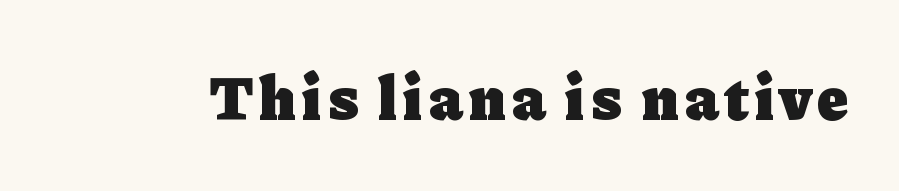
Q: Is the text bold? A: Yes.
Q: Is the text italic (slanted)? A: No, it is upright.
Q: Is the typeface a serif or a sans-serif typeface? A: Serif.
Q: Is the text underlined? A: No.
Q: Width (condensed, normal, or wide)? A: Normal.
Q: Stroke contrast? A: Low.
Q: x-height? A: Medium.
Q: Monospaced? A: No.
